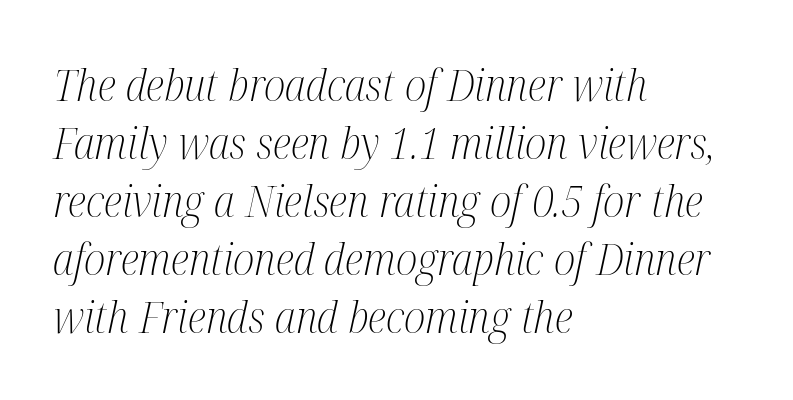
Q: Is the text bold? A: No.
Q: Is the text italic (slanted)? A: Yes, it leans right by about 12 degrees.
Q: Is the typeface a serif or a sans-serif typeface? A: Serif.
Q: Is the text underlined? A: No.
Q: How is the paragraph aligned? A: Left-aligned.
Q: Is the spacing between letters normal or unusually wide? A: Normal.
Q: Is the spacing between lines tight, normal or loose? A: Normal.
Q: Width (condensed, normal, or wide)? A: Condensed.
Q: Stroke contrast? A: Medium.
Q: x-height? A: Medium.
Q: Monospaced? A: No.
